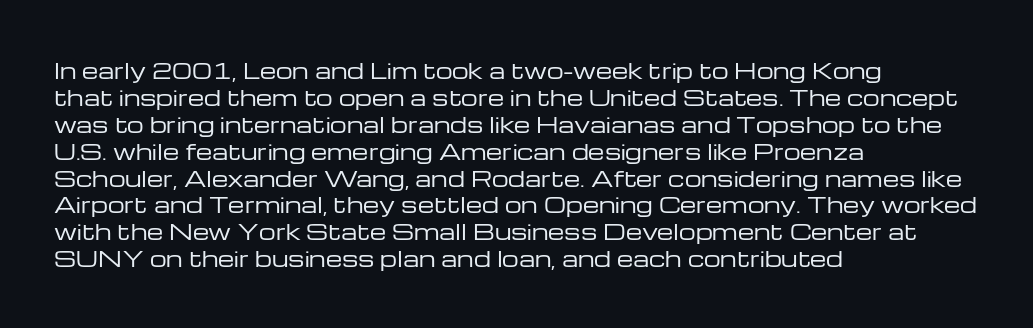
{"italic": "no", "bold": "no", "underline": "no", "align": "left", "line_spacing": "normal", "line_spacing_ratio": 1.28, "letter_spacing": "normal", "letter_spacing_em": 0.0, "glyph_px": 21}
